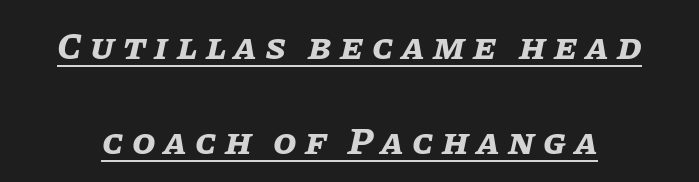
{"italic": "yes", "lean": "right", "slant_degrees": 11, "bold": "yes", "weight": "bold", "width": "normal", "stroke_contrast": "low", "x_height": "large", "monospaced": "no", "underline": "yes", "line_spacing": "loose", "line_spacing_ratio": 2.49, "letter_spacing": "wide", "letter_spacing_em": 0.22, "glyph_px": 38}
